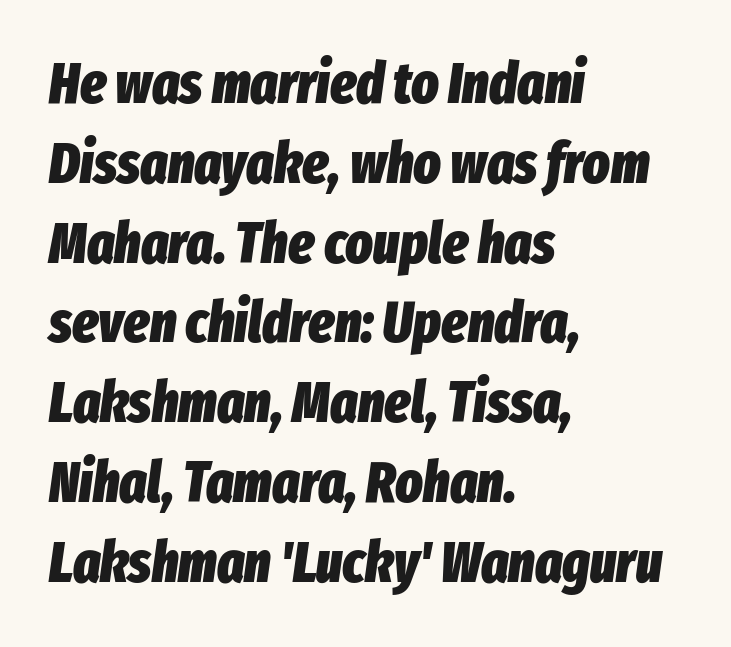
{"italic": "yes", "lean": "right", "slant_degrees": 8, "bold": "yes", "weight": "heavy", "width": "condensed", "stroke_contrast": "low", "x_height": "medium", "monospaced": "no", "underline": "no", "align": "left", "line_spacing": "normal", "line_spacing_ratio": 1.4, "letter_spacing": "normal", "letter_spacing_em": 0.0, "glyph_px": 57}
